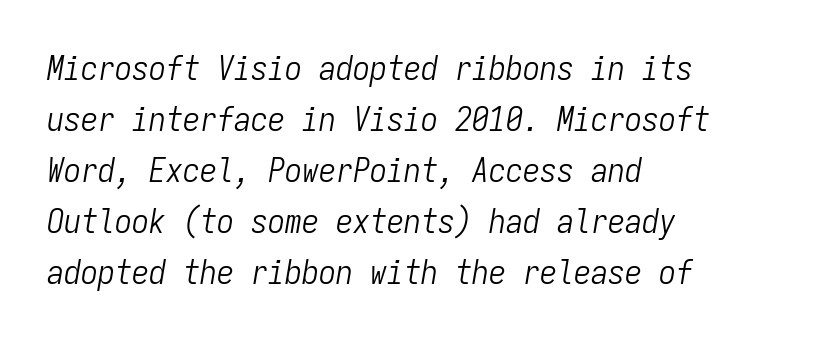
The letters march in equal steps, a hallmark of fixed-pitch type. Evenly set lines give the paragraph a standard silhouette. Weight: regular or lighter. The text carries the slant typical of an italic or oblique font. There is no visible air inserted between adjacent glyphs. No word sits above an underline.
